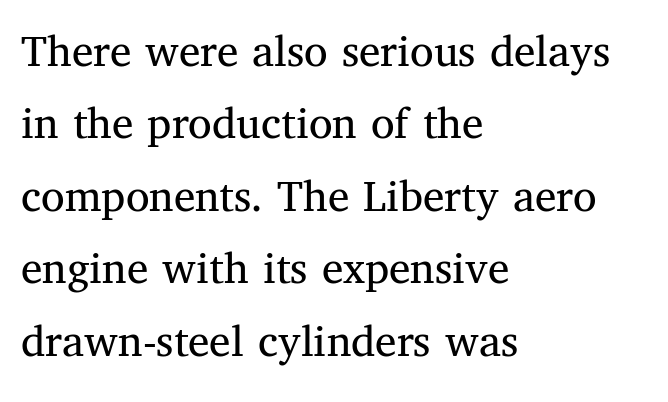
{"serif": "yes", "italic": "no", "bold": "no", "weight": "regular", "width": "normal", "stroke_contrast": "medium", "x_height": "medium", "monospaced": "no", "underline": "no", "align": "left", "line_spacing": "normal", "line_spacing_ratio": 1.51, "letter_spacing": "normal", "letter_spacing_em": 0.0, "glyph_px": 48}
